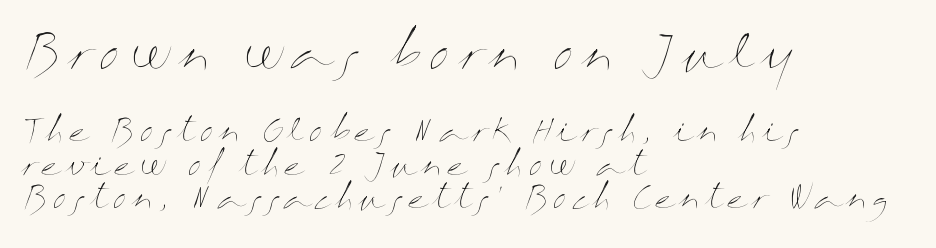
Stem width sits at or under what a default text font uses. The earlier block is typeset at a bigger size than the later block. The rendering uses natural spacing where letterforms have individual widths.
